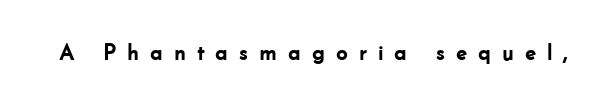
Q: Is the text bold? A: Yes.
Q: Is the text italic (slanted)? A: No, it is upright.
Q: Is the text underlined? A: No.
Q: Is the spacing between letters normal or unusually wide? A: Unusually wide.
